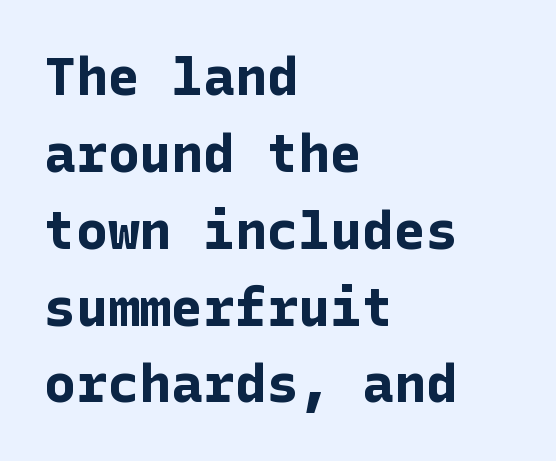
{"serif": "no", "italic": "no", "bold": "yes", "weight": "bold", "width": "normal", "stroke_contrast": "low", "x_height": "medium", "underline": "no", "align": "left", "line_spacing": "normal", "line_spacing_ratio": 1.45, "letter_spacing": "normal", "letter_spacing_em": 0.0, "glyph_px": 53}
